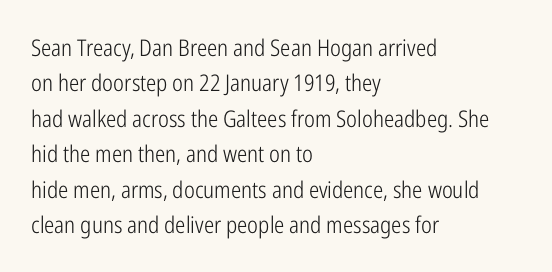
The image shows 23 px text type, upright; set left-aligned, normal line spacing (1.54x), normal letter spacing, not underlined.
